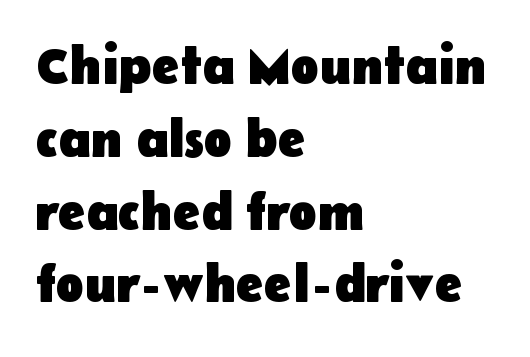
Lines of text with bare space underneath. Plenty of ink on the page — the face is bold. The letters sit at their default tracking, neither squeezed nor spread. This sample is left-justified, so line endings fall wherever the words run out. If you measured baseline to baseline, you'd find a middling distance. Nothing sits at the stroke ends, so this counts as sans-serif.
